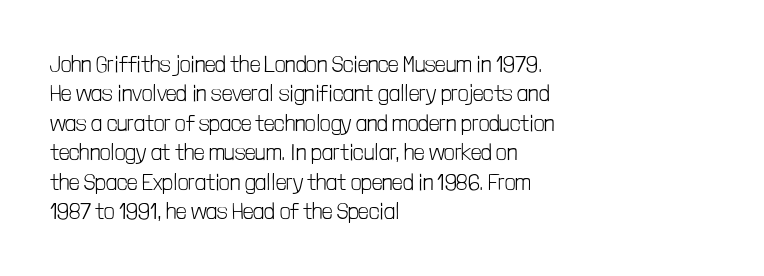
It's the straight-up-and-down kind of type. The face used here is rendered with its standard letterfit. The setting favours the left margin, as ordinary paragraphs usually do. This is not heavy type; no bold has been used. Interline gaps are of average width in this sample.
